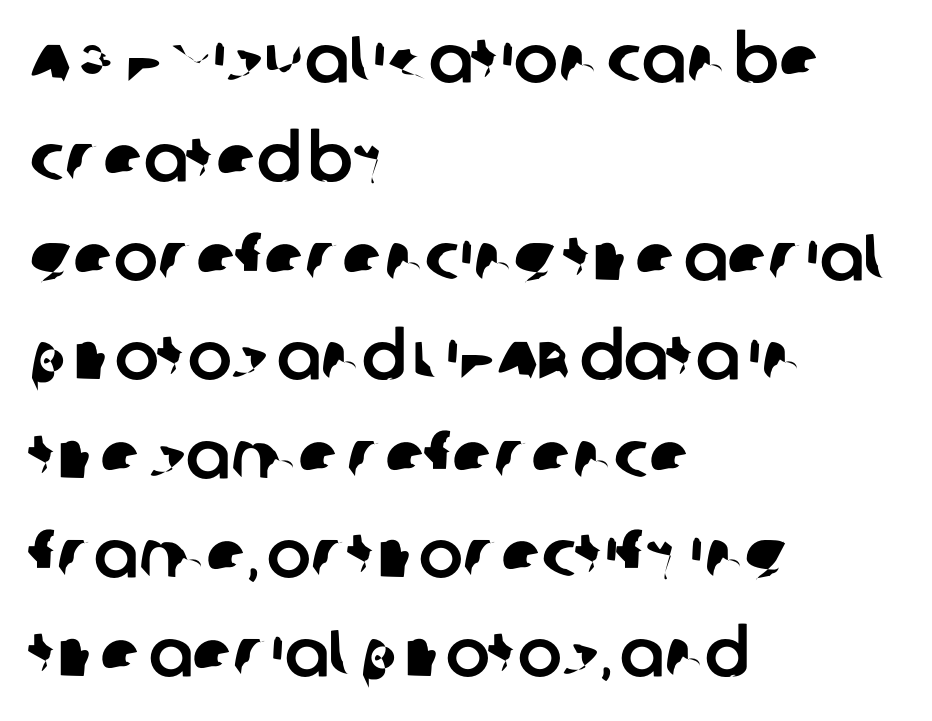
{"serif": "no", "width": "normal", "stroke_contrast": "low", "x_height": "large", "monospaced": "no", "underline": "no", "align": "left", "line_spacing": "normal", "line_spacing_ratio": 1.5, "letter_spacing": "normal", "letter_spacing_em": 0.0, "glyph_px": 66}
